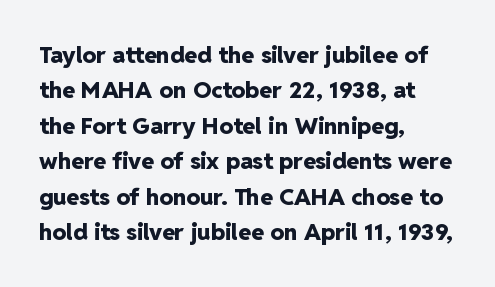
Q: Is the text bold? A: Yes.
Q: Is the text italic (slanted)? A: No, it is upright.
Q: Is the text underlined? A: No.
Q: How is the paragraph aligned? A: Left-aligned.
Q: Is the spacing between letters normal or unusually wide? A: Normal.
Q: Is the spacing between lines tight, normal or loose? A: Normal.
